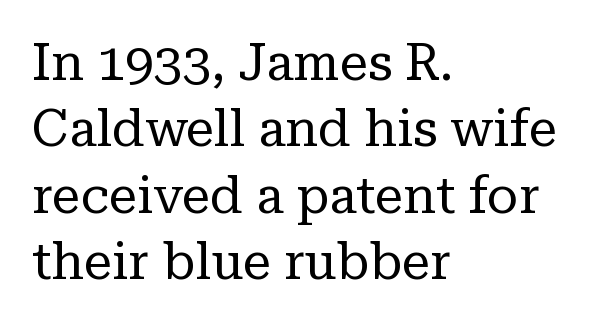
{"serif": "yes", "italic": "no", "bold": "no", "weight": "regular", "width": "normal", "stroke_contrast": "low", "x_height": "medium", "monospaced": "no", "underline": "no", "align": "left", "line_spacing": "normal", "line_spacing_ratio": 1.3, "letter_spacing": "normal", "letter_spacing_em": 0.0, "glyph_px": 51}
